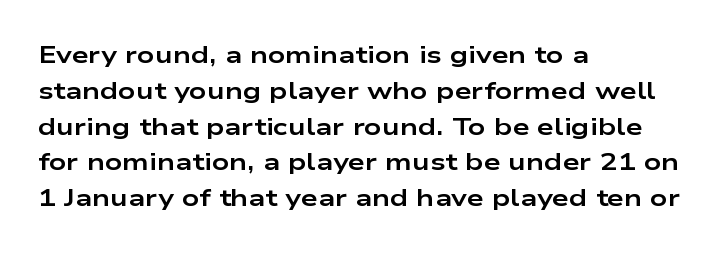
Italic: no, the glyphs are upright roman. Reading down the column, the eye jumps a familiar distance to each next line. Each row of text sits above clean, open space. Chunky letters — that's bold for sure.
